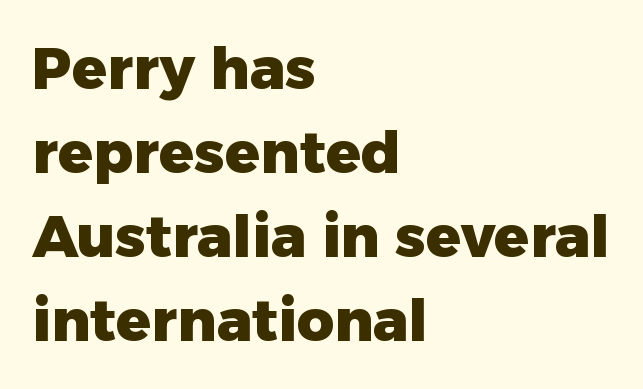
Regarding serifs, this sample does without them. The space between consecutive lines is moderate. A full-strength bold gives these letters their thick strokes. Each line starts at the same left margin while the right side varies. The passage shown is typed in a proportional face where columns would drift.
